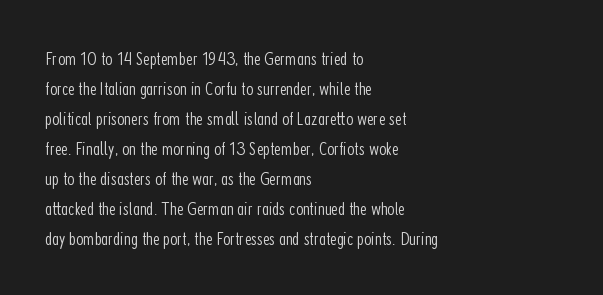
{"italic": "no", "bold": "no", "underline": "no", "align": "left", "line_spacing": "normal", "line_spacing_ratio": 1.5, "letter_spacing": "normal", "letter_spacing_em": 0.0, "glyph_px": 20}
